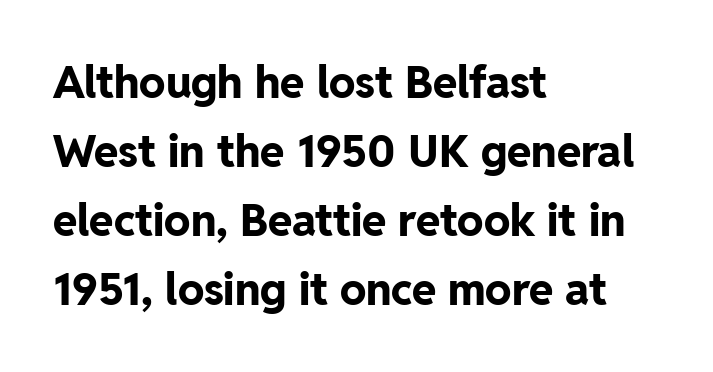
{"serif": "no", "italic": "no", "bold": "yes", "weight": "bold", "width": "normal", "stroke_contrast": "low", "x_height": "medium", "monospaced": "no", "underline": "no", "align": "left", "line_spacing": "normal", "line_spacing_ratio": 1.57, "letter_spacing": "normal", "letter_spacing_em": 0.0, "glyph_px": 44}
